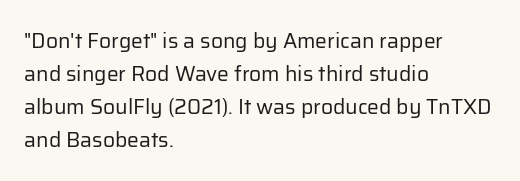
Q: Is the text bold? A: No.
Q: Is the text italic (slanted)? A: No, it is upright.
Q: Is the text underlined? A: No.
Q: How is the paragraph aligned? A: Left-aligned.
Q: Is the spacing between letters normal or unusually wide? A: Normal.
Q: Is the spacing between lines tight, normal or loose? A: Normal.
